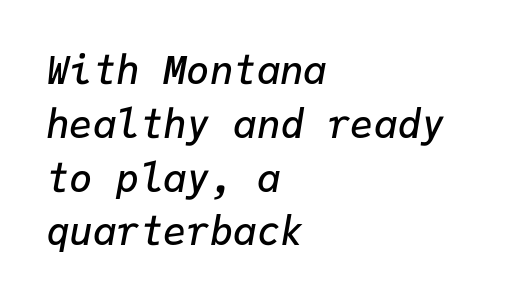
{"italic": "yes", "lean": "right", "slant_degrees": 9, "bold": "semi", "weight": "semibold", "width": "normal", "stroke_contrast": "low", "x_height": "medium", "monospaced": "yes", "underline": "no", "align": "left", "line_spacing": "normal", "line_spacing_ratio": 1.38, "letter_spacing": "normal", "letter_spacing_em": 0.0, "glyph_px": 39}
